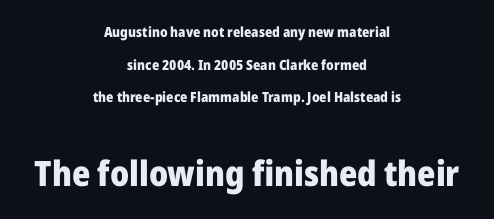
Q: Is the text bold? A: Yes.
Q: Is the text italic (slanted)? A: No, it is upright.
Q: Is the typeface a serif or a sans-serif typeface? A: Sans-serif.
Q: Is the text underlined? A: No.
Q: How is the paragraph aligned? A: Centered.
Q: Is the spacing between letters normal or unusually wide? A: Normal.
Q: Is the spacing between lines tight, normal or loose? A: Loose.
Q: Which block of text is set in a larger size, the first (top) or the second (bottom)? A: The second (bottom) one.
Q: Width (condensed, normal, or wide)? A: Normal.
Q: Stroke contrast? A: Low.
Q: x-height? A: Medium.
Q: Monospaced? A: No.
